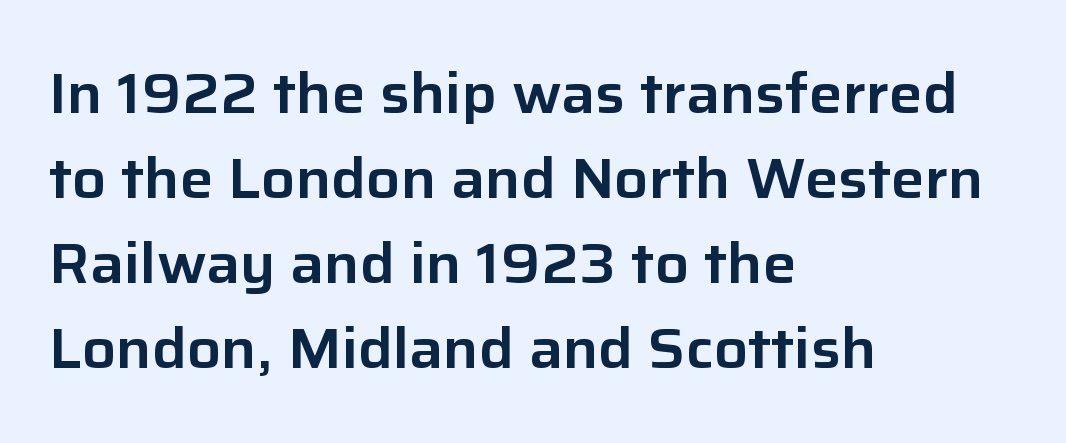
The image shows 56 px sans-serif type, upright; set left-aligned, normal line spacing (1.52x), normal letter spacing, not underlined; low stroke contrast and a medium x-height.
